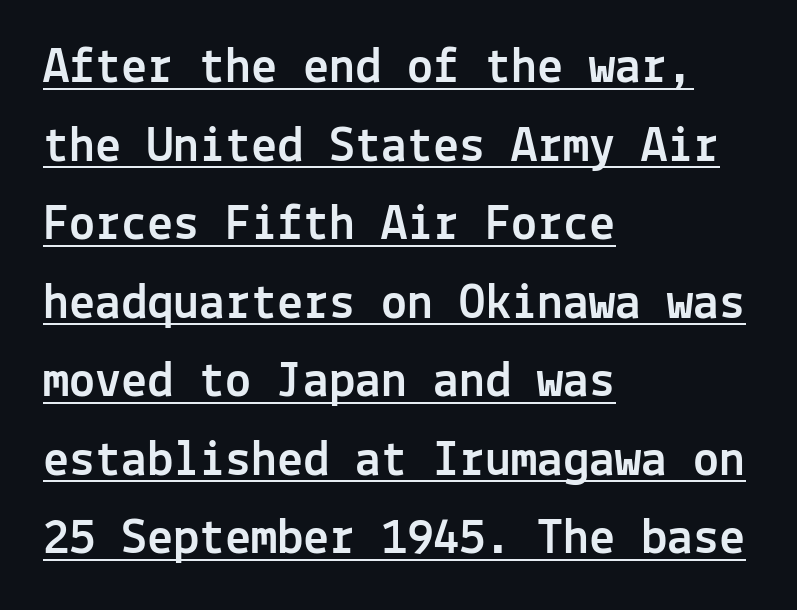
The passage shown stacks its lines at a standard gap. Each line starts at the same left margin while the right side varies. Quick note: underline on. Think of a typewriter: that constant character pitch is what you see here. Standard letterfit; no display-style spreading of the glyphs.
